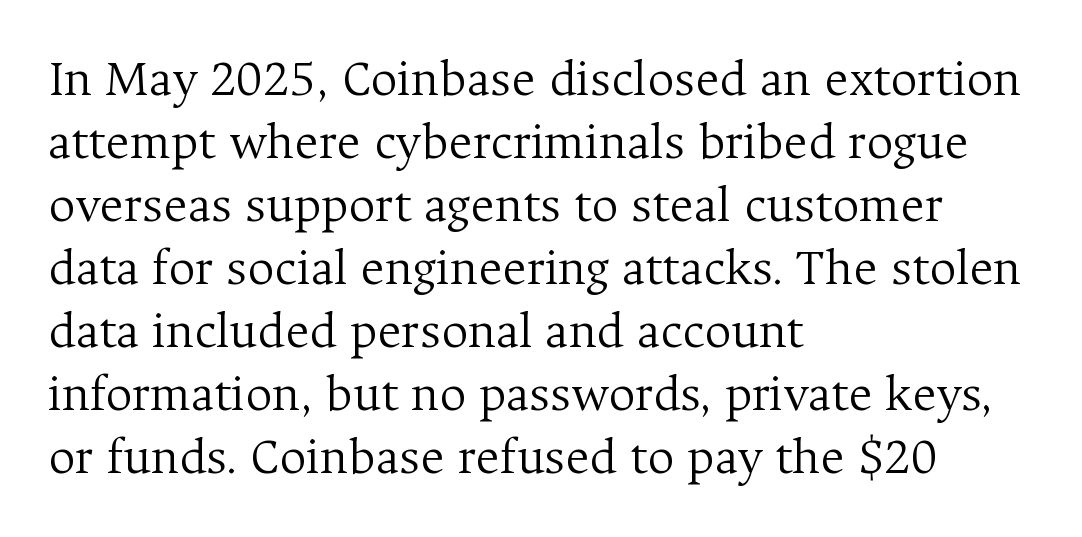
{"serif": "yes", "italic": "no", "bold": "no", "weight": "light", "width": "normal", "stroke_contrast": "medium", "x_height": "medium", "monospaced": "no", "underline": "no", "align": "left", "line_spacing_ratio": 1.21, "letter_spacing": "normal", "letter_spacing_em": 0.0, "glyph_px": 52}
